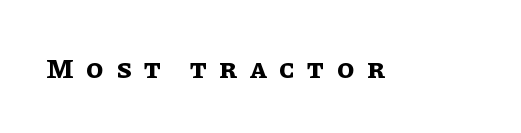
The image shows 28 px bold type, upright; set unusually wide letter spacing (+0.45 em), not underlined; low stroke contrast and a large x-height.
